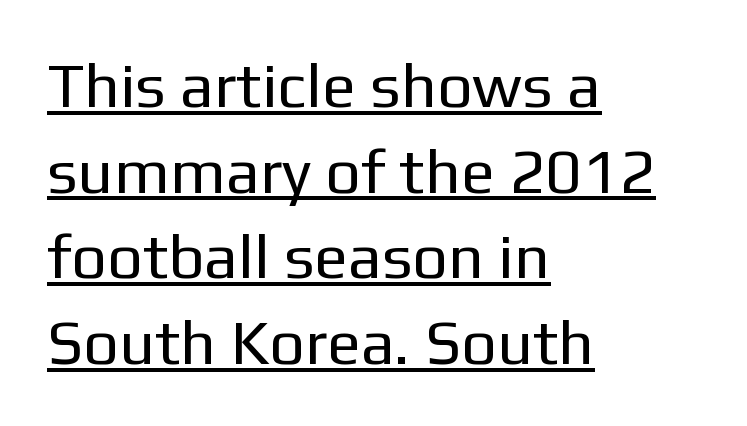
Short and long lines alike share a common starting point at left. The typesetter has applied underlining to the passage shown. Designer's note — italics off, roman on. Summary of vertical rhythm: regular, with standard interline spacing. To sum up the face: it is a sans, with no serifs.
